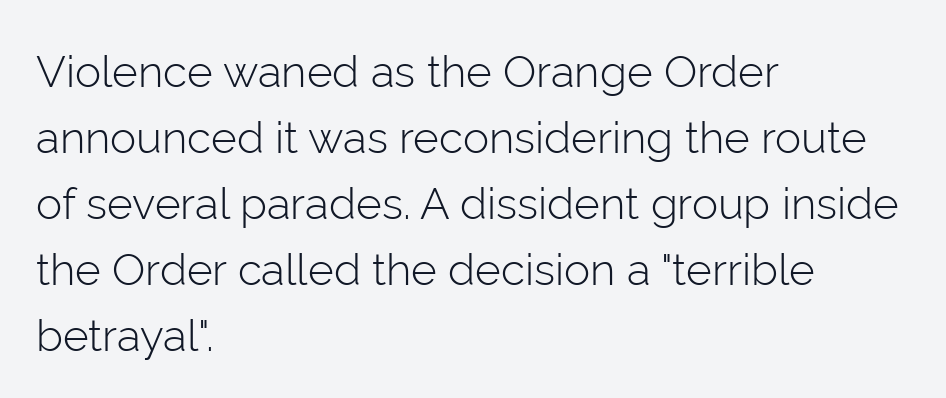
The image shows 44 px light sans-serif type, upright; set left-aligned, normal line spacing (1.5x), normal letter spacing, not underlined; low stroke contrast and a medium x-height.
